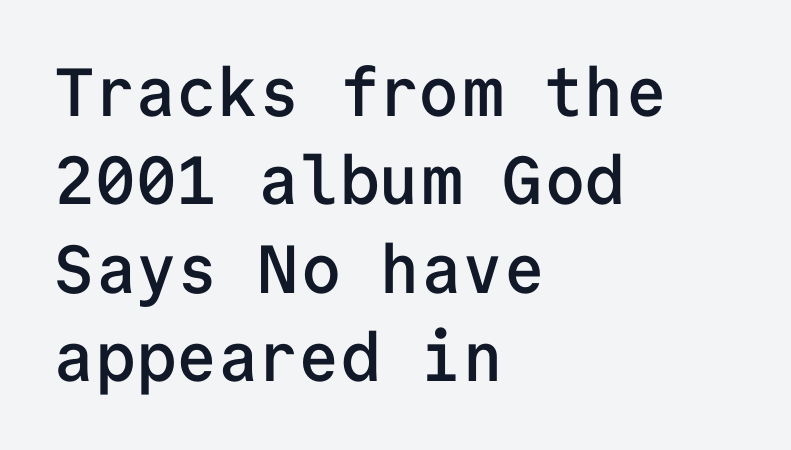
The horizontal fit of the characters is conventional and even. Summary of vertical rhythm: regular, with standard interline spacing. What weight is shown? A semibold, between regular and bold. The rendering uses typewriter-style spacing with identical character cells. Notice how the passage keeps a crisp vertical edge on the left only. The space directly below the letters is spotless.
